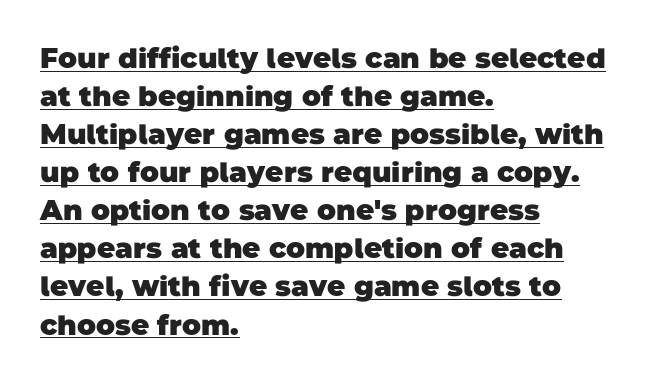
{"serif": "no", "bold": "yes", "weight": "heavy", "width": "normal", "stroke_contrast": "low", "x_height": "large", "monospaced": "no", "underline": "yes", "align": "left", "line_spacing": "normal", "line_spacing_ratio": 1.36, "letter_spacing": "normal", "letter_spacing_em": 0.0, "glyph_px": 28}
